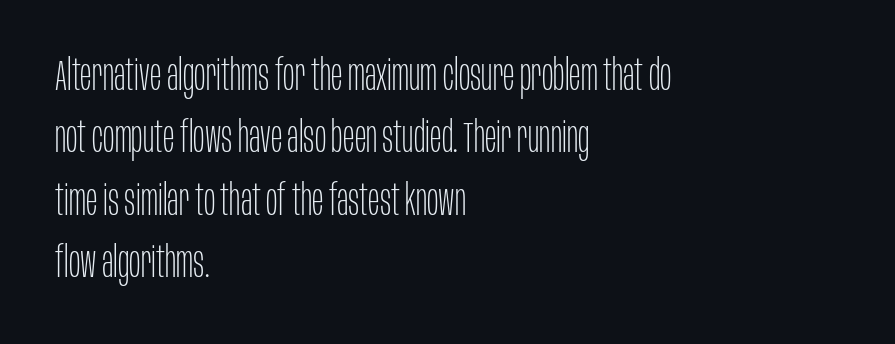
{"serif": "no", "italic": "no", "bold": "no", "weight": "thin", "width": "condensed", "stroke_contrast": "low", "x_height": "large", "monospaced": "no", "underline": "no", "align": "left", "line_spacing": "normal", "line_spacing_ratio": 1.45, "letter_spacing": "normal", "letter_spacing_em": 0.0, "glyph_px": 43}
